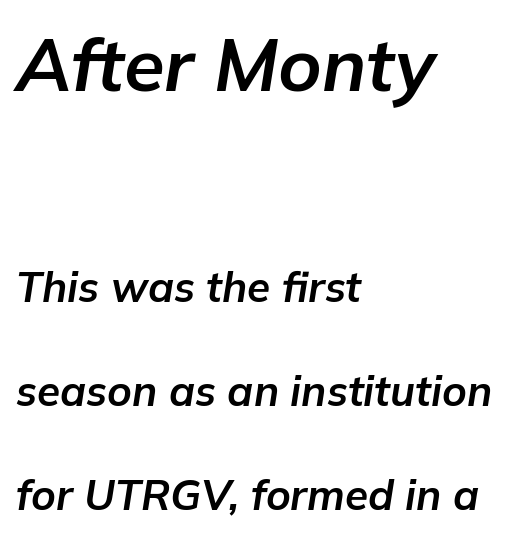
{"italic": "yes", "lean": "right", "slant_degrees": 9, "bold": "yes", "weight": "bold", "width": "normal", "stroke_contrast": "low", "x_height": "medium", "monospaced": "no", "underline": "no", "align": "left", "line_spacing": "loose", "line_spacing_ratio": 2.48, "letter_spacing": "normal", "letter_spacing_em": 0.0, "larger_block": "first", "size_ratio": 1.76, "glyph_px": 74}
